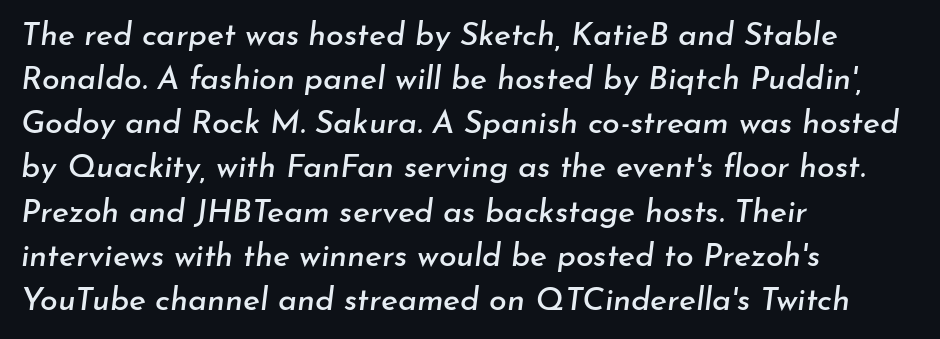
{"italic": "yes", "lean": "right", "slant_degrees": 7, "width": "normal", "stroke_contrast": "low", "x_height": "small", "monospaced": "no", "underline": "no", "align": "left", "line_spacing": "normal", "line_spacing_ratio": 1.38, "letter_spacing": "normal", "letter_spacing_em": 0.0, "glyph_px": 32}
